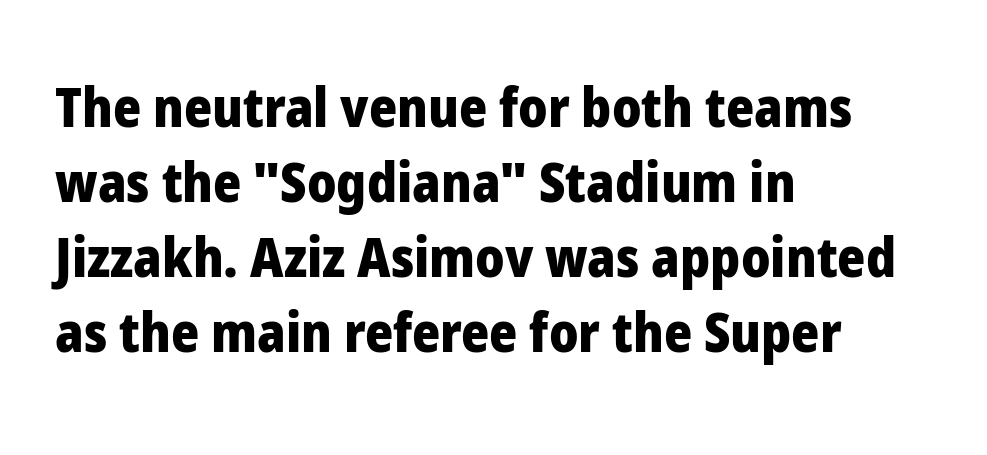
The designer left line spacing at the default. Typesetter's note: full bold, strokes at maximum text heaviness. This rendering uses left alignment, leaving the right contour irregular. This rendering features lettering with no underline. Nothing unusual about the tracking: characters are spaced as the font intends.
